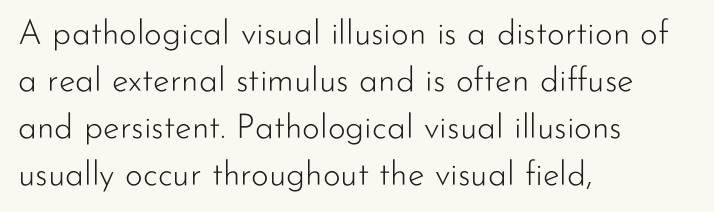
{"serif": "no", "italic": "no", "bold": "no", "weight": "light", "width": "normal", "stroke_contrast": "low", "x_height": "small", "monospaced": "no", "underline": "no", "align": "left", "line_spacing": "normal", "line_spacing_ratio": 1.38, "letter_spacing": "normal", "letter_spacing_em": 0.0, "glyph_px": 34}
